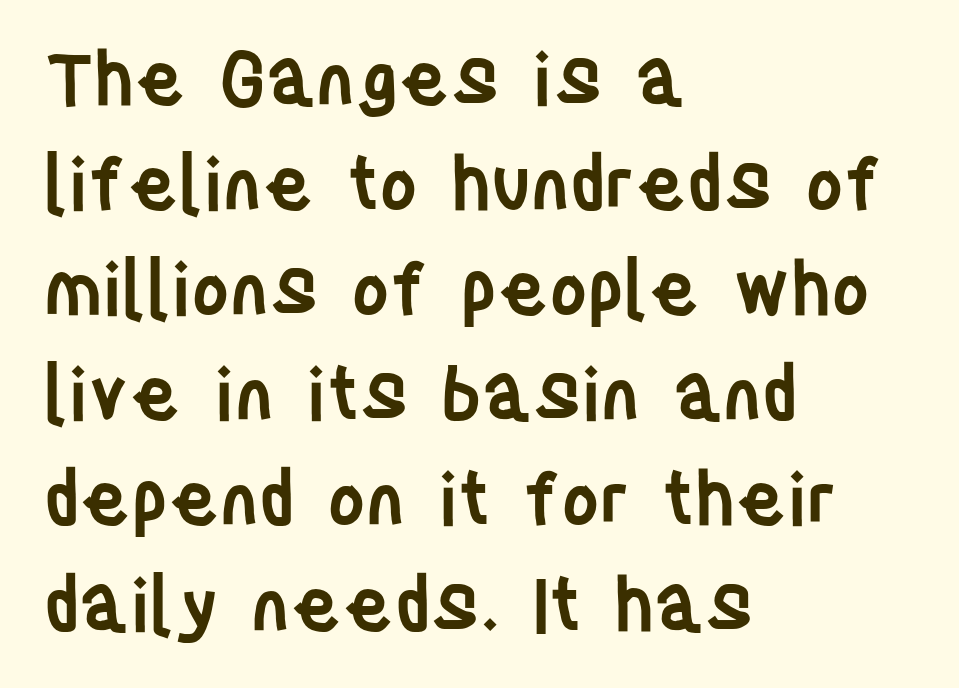
{"serif": "no", "italic": "no", "bold": "semi", "weight": "semibold", "width": "condensed", "stroke_contrast": "low", "x_height": "large", "monospaced": "no", "underline": "no", "align": "left", "line_spacing": "normal", "line_spacing_ratio": 1.44, "letter_spacing": "normal", "letter_spacing_em": 0.0, "glyph_px": 73}
